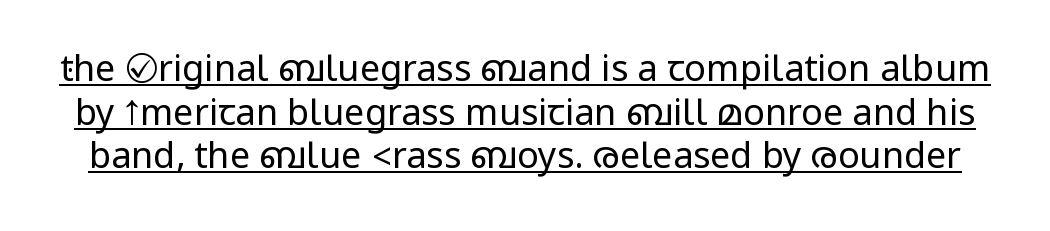
This is sans-serif lettering, the kind often seen on screens and signage. Style check: upright. Students, note that the glyphs here touch the page at normal intervals. The face looks like a standard text weight, possibly lighter.
